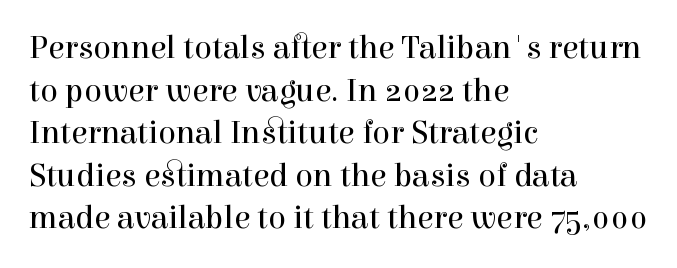
Default kerning and tracking; the words read as compact shapes. The face used here is seriffed, in the tradition of book romans. A roman cut, with each character standing at attention. Visually the block forms a straight wall on the left and a jagged coastline on the right. The passage shown is not underscored anywhere. This is not heavy type; no bold has been used.
